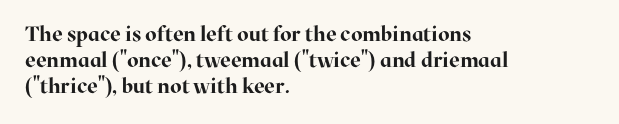
The image shows 21 px bold type, upright; set left-aligned, line spacing 1.23x, normal letter spacing, not underlined.
